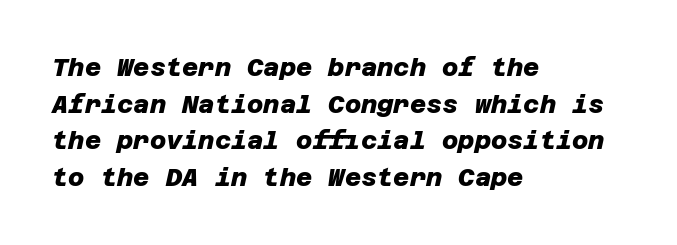
Q: Is the text bold? A: Yes.
Q: Is the text underlined? A: No.
Q: How is the paragraph aligned? A: Left-aligned.
Q: Is the spacing between letters normal or unusually wide? A: Normal.
Q: Is the spacing between lines tight, normal or loose? A: Normal.
